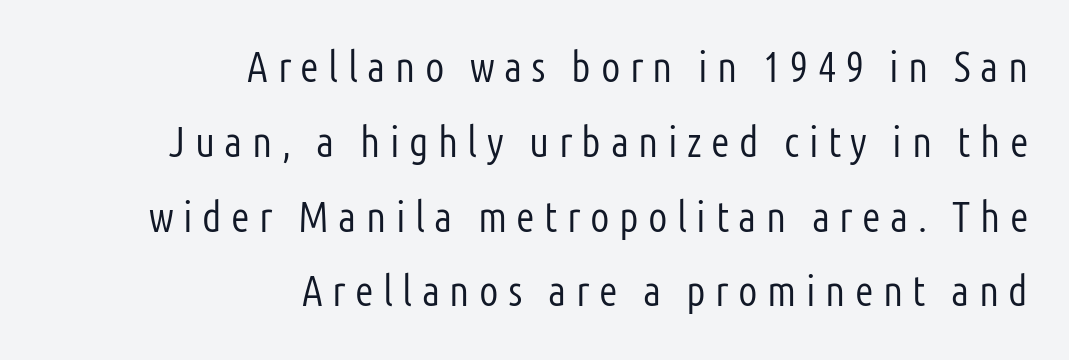
The rendering uses natural spacing where letterforms have individual widths. The space beneath each line is pristine and unruled. This is the regular roman posture of the typeface. The weight tops out at a normal text grade.
